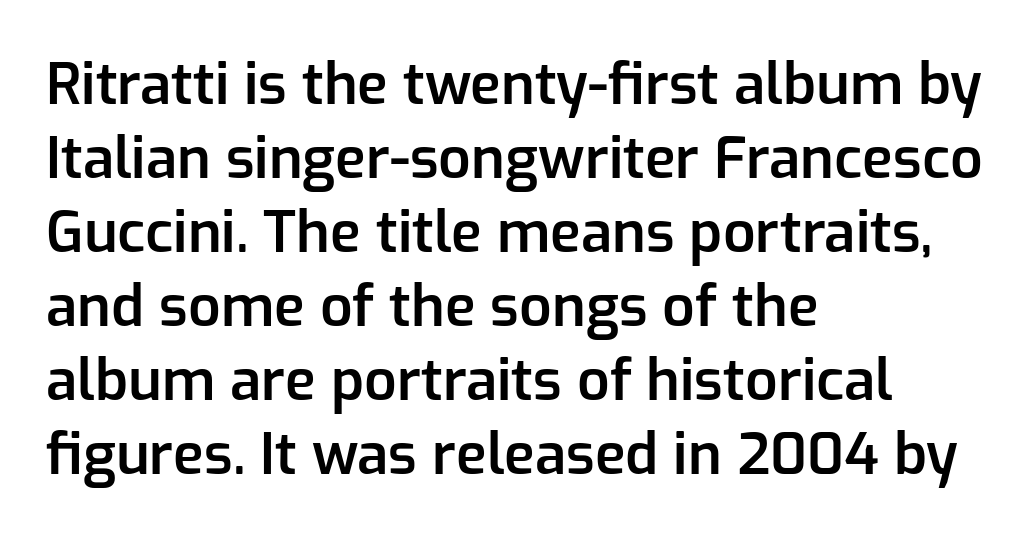
{"serif": "no", "italic": "no", "bold": "semi", "weight": "semibold", "width": "normal", "stroke_contrast": "low", "x_height": "medium", "monospaced": "no", "underline": "no", "align": "left", "line_spacing": "normal", "line_spacing_ratio": 1.3, "letter_spacing": "normal", "letter_spacing_em": 0.0, "glyph_px": 57}
